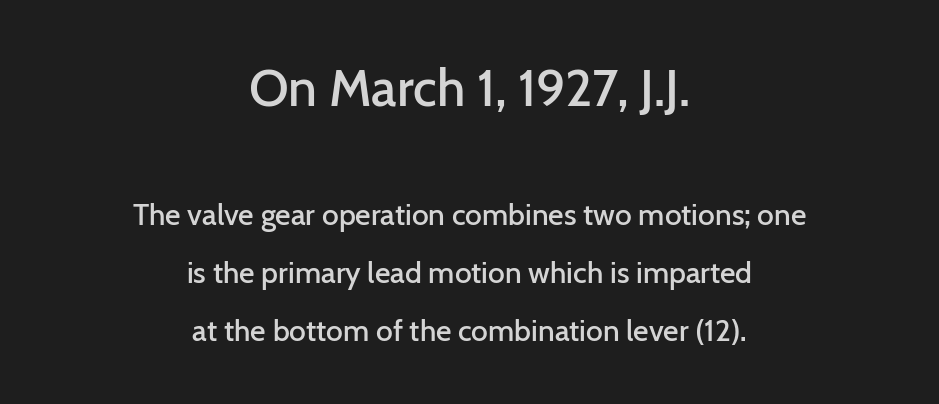
The lettering stays uniformly vertical, giving the passage a roman look. Note the varied advance widths — an 'i' is clearly narrower than an 'm'. The rendering uses a large line-height, opening up the rows. The gap between lines stays unmarked. Here the first block reads like a headline and the second like body copy. Is the type bold? Partly — it's a semibold, heavier than regular but not fully bold.
